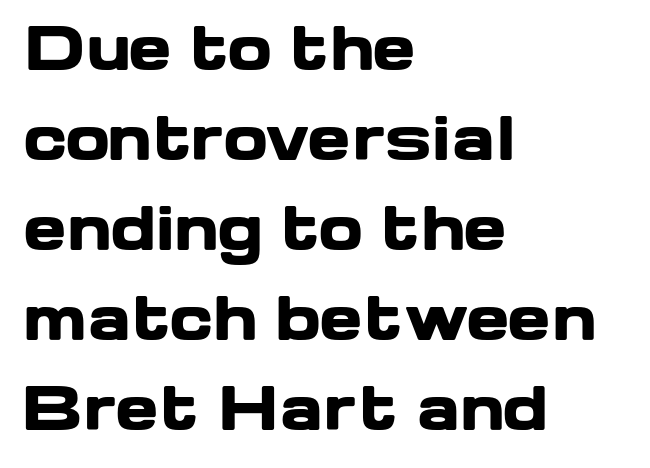
Teacher's note: observe the even left margin — that is flush-left alignment. The zone under the glyphs is completely vacant. A normal amount of white space separates one row of letters from the next. This sample uses a sans-serif face. Each letter keeps its own natural width here, so spacing adapts to shape. Letter spacing: default.
